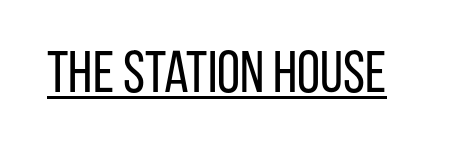
Q: Is the text bold? A: No.
Q: Is the text italic (slanted)? A: No, it is upright.
Q: Is the typeface a serif or a sans-serif typeface? A: Sans-serif.
Q: Is the text underlined? A: Yes.
Q: Is the spacing between letters normal or unusually wide? A: Normal.
Q: Width (condensed, normal, or wide)? A: Condensed.
Q: Stroke contrast? A: Low.
Q: x-height? A: Large.
Q: Monospaced? A: No.
